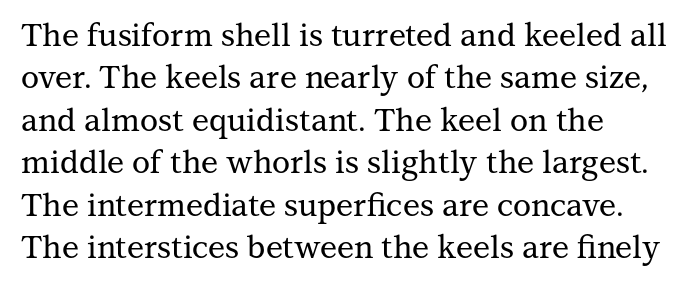
Q: Is the text italic (slanted)? A: No, it is upright.
Q: Is the typeface a serif or a sans-serif typeface? A: Serif.
Q: Is the text underlined? A: No.
Q: How is the paragraph aligned? A: Left-aligned.
Q: Is the spacing between letters normal or unusually wide? A: Normal.
Q: Is the spacing between lines tight, normal or loose? A: Normal.
Q: Width (condensed, normal, or wide)? A: Normal.
Q: Stroke contrast? A: Medium.
Q: x-height? A: Medium.
Q: Monospaced? A: No.
